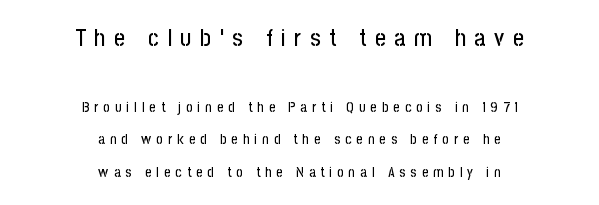
Q: Is the text italic (slanted)? A: No, it is upright.
Q: Is the text underlined? A: No.
Q: How is the paragraph aligned? A: Centered.
Q: Is the spacing between letters normal or unusually wide? A: Unusually wide.
Q: Is the spacing between lines tight, normal or loose? A: Loose.
Q: Which block of text is set in a larger size, the first (top) or the second (bottom)? A: The first (top) one.
